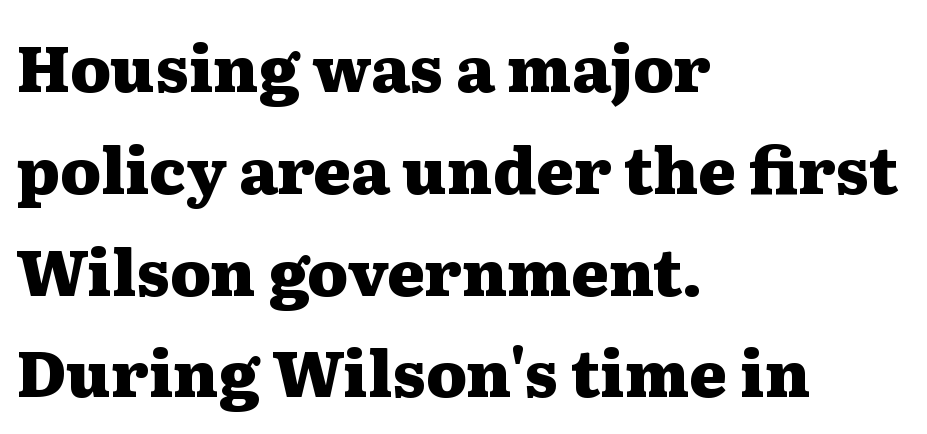
The image shows 64 px heavy, wide serif type, upright; set left-aligned, normal line spacing (1.59x), normal letter spacing, not underlined; medium stroke contrast and a medium x-height.
